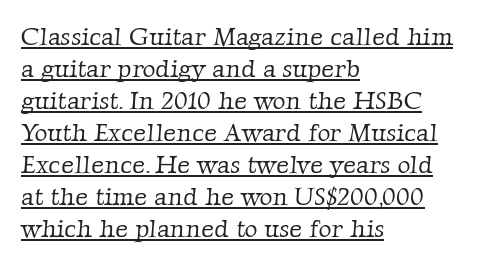
The image shows 25 px text type; set left-aligned, normal line spacing (1.28x), normal letter spacing, underlined.
